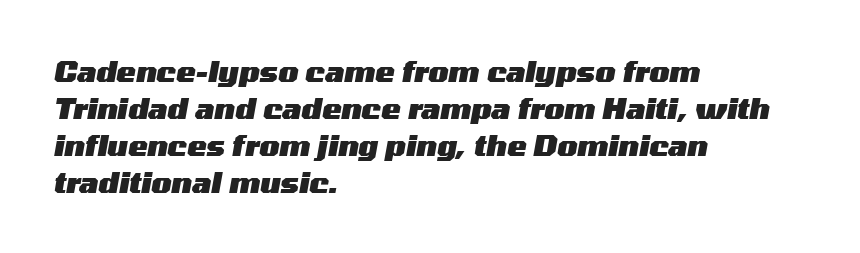
{"italic": "yes", "lean": "right", "slant_degrees": 10, "bold": "yes", "weight": "heavy", "width": "wide", "stroke_contrast": "medium", "x_height": "medium", "monospaced": "no", "underline": "no", "align": "left", "line_spacing": "normal", "line_spacing_ratio": 1.28, "letter_spacing": "normal", "letter_spacing_em": 0.0, "glyph_px": 29}
